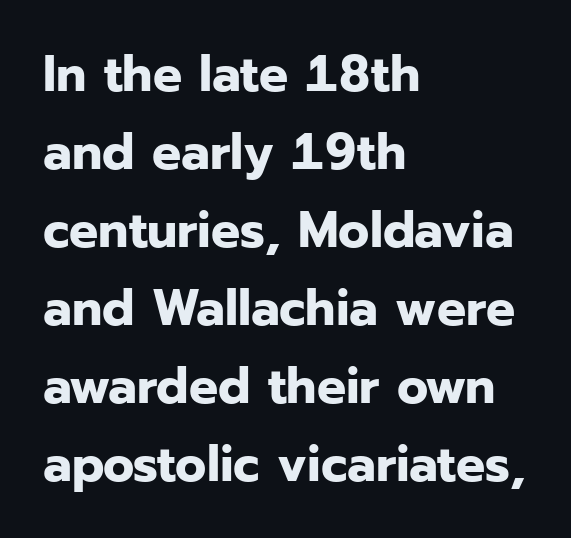
The strokes are fattened all the way to bold. Anything drawn beneath the words? Only blank space. Classification — sans serif. The letterforms sit shoulder to shoulder at normal distance.
